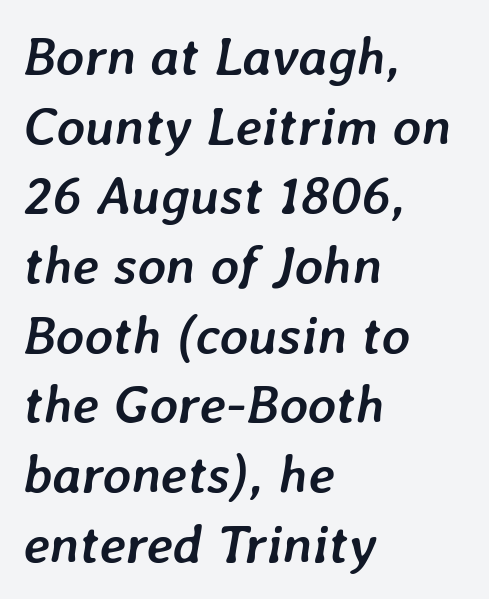
{"italic": "yes", "lean": "right", "slant_degrees": 7, "bold": "yes", "weight": "semibold", "width": "normal", "stroke_contrast": "low", "x_height": "medium", "monospaced": "no", "underline": "no", "align": "left", "line_spacing": "normal", "line_spacing_ratio": 1.29, "letter_spacing": "normal", "letter_spacing_em": 0.0, "glyph_px": 54}
